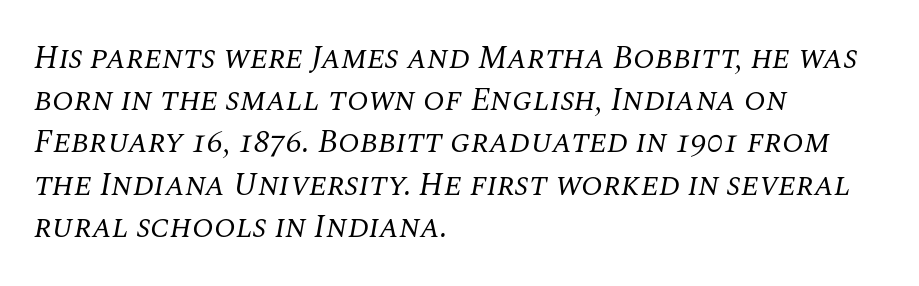
The image shows 32 px regular-weight serif type, italic (leaning right); set left-aligned, normal line spacing (1.32x), normal letter spacing, not underlined; medium stroke contrast and a large x-height.
